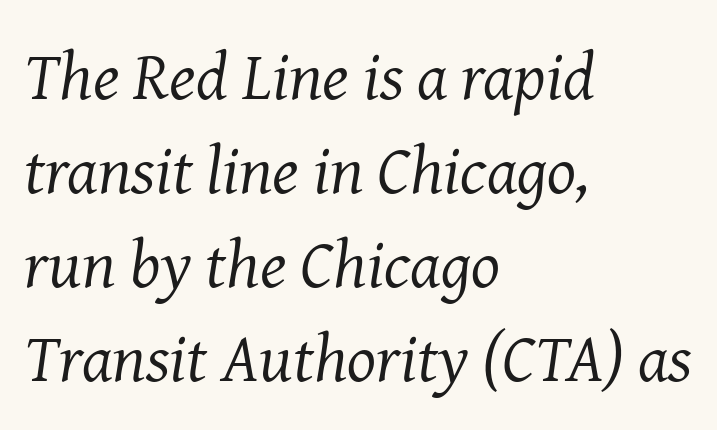
Underline: absent. The type is set solid horizontally, with unmodified tracking. Horizontal bands of white between lines are of average thickness. The specimen reads as italic at a glance.
